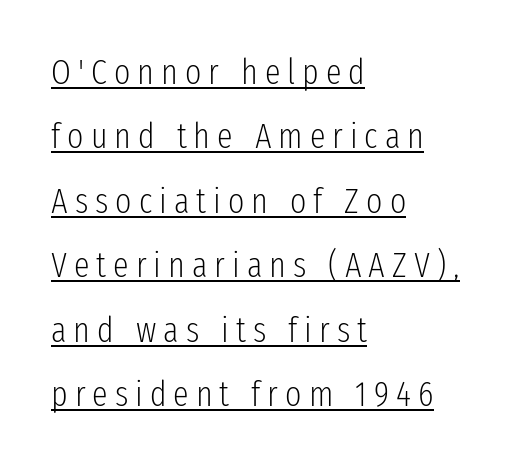
Q: Is the text bold? A: No.
Q: Is the text italic (slanted)? A: No, it is upright.
Q: Is the typeface a serif or a sans-serif typeface? A: Sans-serif.
Q: Is the text underlined? A: Yes.
Q: How is the paragraph aligned? A: Left-aligned.
Q: Is the spacing between letters normal or unusually wide? A: Unusually wide.
Q: Width (condensed, normal, or wide)? A: Condensed.
Q: Stroke contrast? A: Low.
Q: x-height? A: Medium.
Q: Monospaced? A: No.
